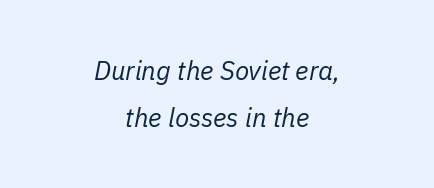
Q: Is the text bold? A: No.
Q: Is the text italic (slanted)? A: Yes, it leans right by about 11 degrees.
Q: Is the text underlined? A: No.
Q: How is the paragraph aligned? A: Centered.
Q: Is the spacing between letters normal or unusually wide? A: Normal.
